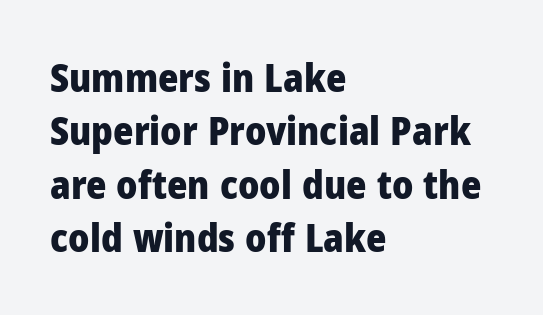
Q: Is the text bold? A: Yes.
Q: Is the text italic (slanted)? A: No, it is upright.
Q: Is the typeface a serif or a sans-serif typeface? A: Sans-serif.
Q: Is the text underlined? A: No.
Q: How is the paragraph aligned? A: Left-aligned.
Q: Is the spacing between letters normal or unusually wide? A: Normal.
Q: Is the spacing between lines tight, normal or loose? A: Normal.
Q: Width (condensed, normal, or wide)? A: Normal.
Q: Stroke contrast? A: Low.
Q: x-height? A: Medium.
Q: Monospaced? A: No.
